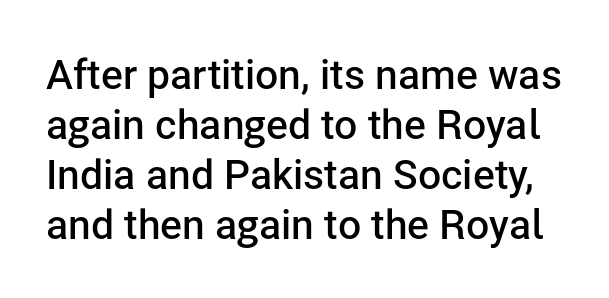
The image shows 41 px semibold sans-serif type, upright; set line spacing 1.22x, normal letter spacing, not underlined; low stroke contrast and a medium x-height.
